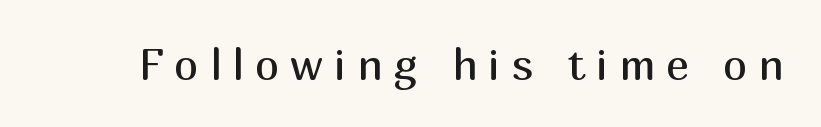
{"serif": "no", "italic": "no", "bold": "no", "weight": "regular", "width": "normal", "stroke_contrast": "medium", "x_height": "medium", "monospaced": "no", "underline": "no", "letter_spacing": "wide", "letter_spacing_em": 0.24, "glyph_px": 44}
